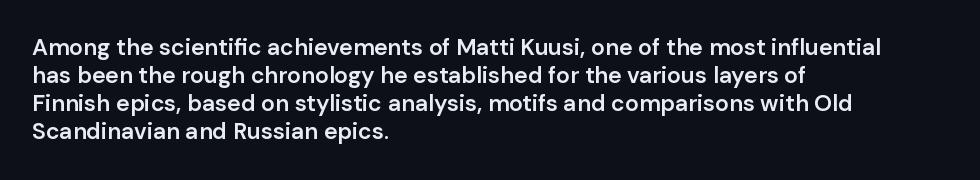
Q: Is the text bold? A: Semi-bold.
Q: Is the text italic (slanted)? A: No, it is upright.
Q: Is the text underlined? A: No.
Q: How is the paragraph aligned? A: Left-aligned.
Q: Is the spacing between letters normal or unusually wide? A: Normal.
